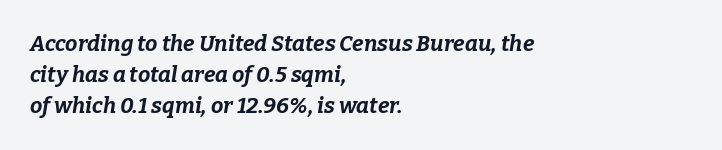
Letter spacing: default. This rendering features lettering with no underline. The whole block is typeset with a tilt. Students, observe: this is what conventionally led text looks like.
